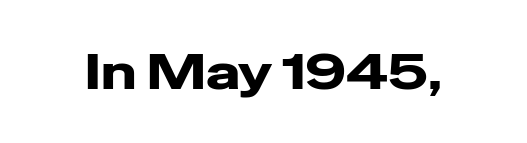
Do the characters align in a grid? No, the font is proportional. The glyphs are unaccompanied by any horizontal stroke below them. The line texture is even and compact thanks to regular tracking. The text was rendered using a sans face with plain stroke endings.
